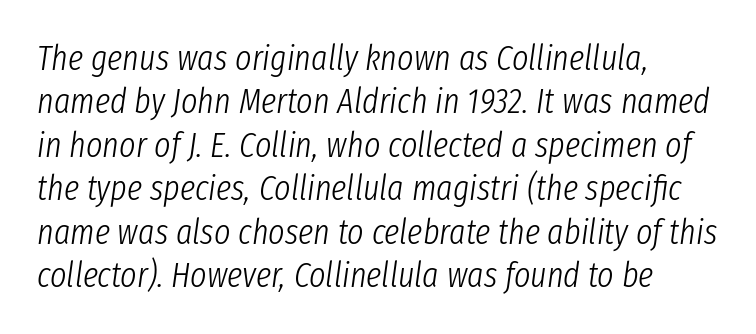
Q: Is the text bold? A: No.
Q: Is the text italic (slanted)? A: Yes, it leans right by about 8 degrees.
Q: Is the text underlined? A: No.
Q: How is the paragraph aligned? A: Left-aligned.
Q: Is the spacing between letters normal or unusually wide? A: Normal.
Q: Width (condensed, normal, or wide)? A: Condensed.
Q: Stroke contrast? A: Low.
Q: x-height? A: Medium.
Q: Monospaced? A: No.
